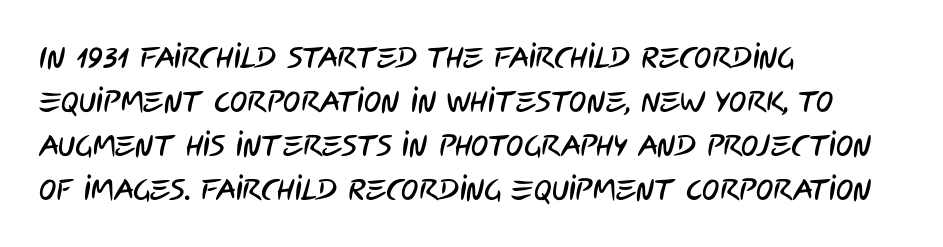
{"serif": "no", "width": "condensed", "stroke_contrast": "low", "x_height": "large", "monospaced": "no", "underline": "no", "align": "left", "line_spacing": "normal", "line_spacing_ratio": 1.52, "letter_spacing": "normal", "letter_spacing_em": 0.0, "glyph_px": 29}
